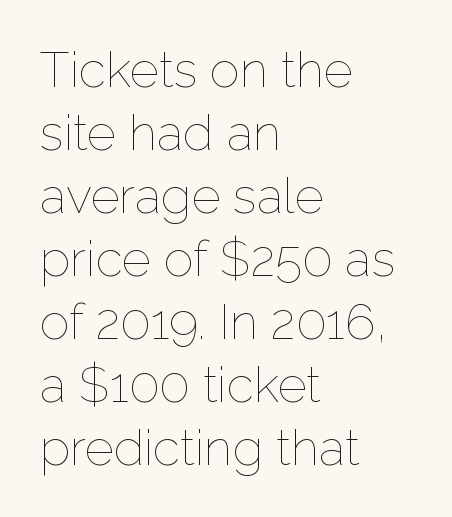
{"italic": "no", "bold": "no", "weight": "thin", "width": "normal", "stroke_contrast": "low", "x_height": "medium", "monospaced": "no", "underline": "no", "align": "left", "line_spacing": "normal", "line_spacing_ratio": 1.26, "letter_spacing": "normal", "letter_spacing_em": 0.0, "glyph_px": 50}
